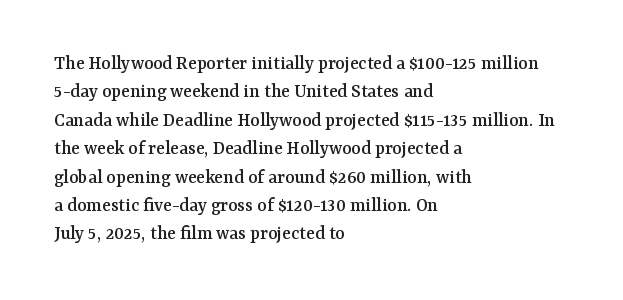
Q: Is the text italic (slanted)? A: No, it is upright.
Q: Is the text underlined? A: No.
Q: How is the paragraph aligned? A: Left-aligned.
Q: Is the spacing between letters normal or unusually wide? A: Normal.
Q: Is the spacing between lines tight, normal or loose? A: Normal.
